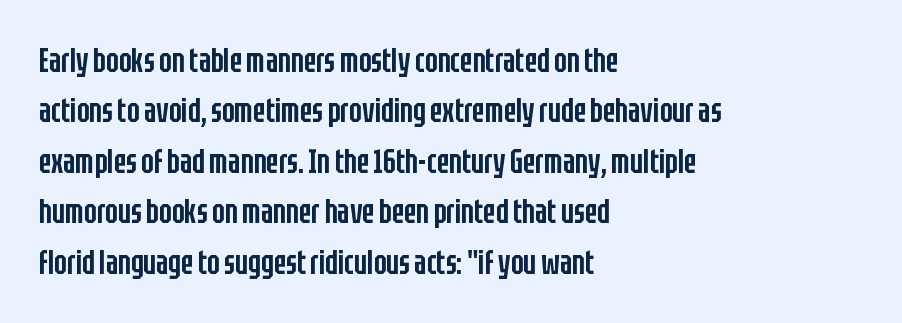
Q: Is the text bold? A: Semi-bold.
Q: Is the text italic (slanted)? A: No, it is upright.
Q: Is the typeface a serif or a sans-serif typeface? A: Sans-serif.
Q: Is the text underlined? A: No.
Q: How is the paragraph aligned? A: Left-aligned.
Q: Is the spacing between letters normal or unusually wide? A: Normal.
Q: Is the spacing between lines tight, normal or loose? A: Normal.
Q: Width (condensed, normal, or wide)? A: Condensed.
Q: Stroke contrast? A: Low.
Q: x-height? A: Large.
Q: Monospaced? A: No.
